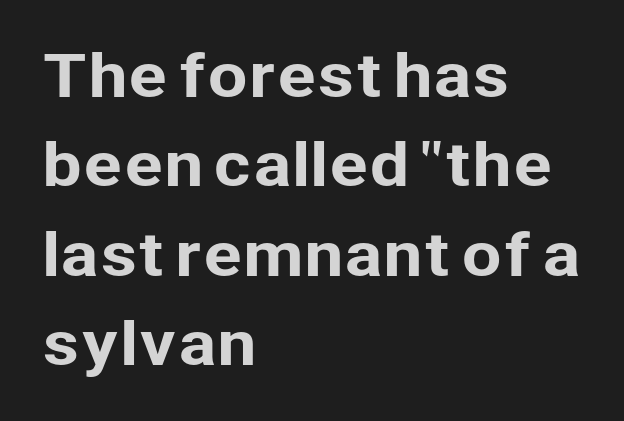
{"serif": "no", "italic": "no", "width": "normal", "stroke_contrast": "low", "x_height": "medium", "monospaced": "no", "underline": "no", "align": "left", "line_spacing": "normal", "line_spacing_ratio": 1.54, "letter_spacing": "normal", "letter_spacing_em": 0.0, "glyph_px": 58}
